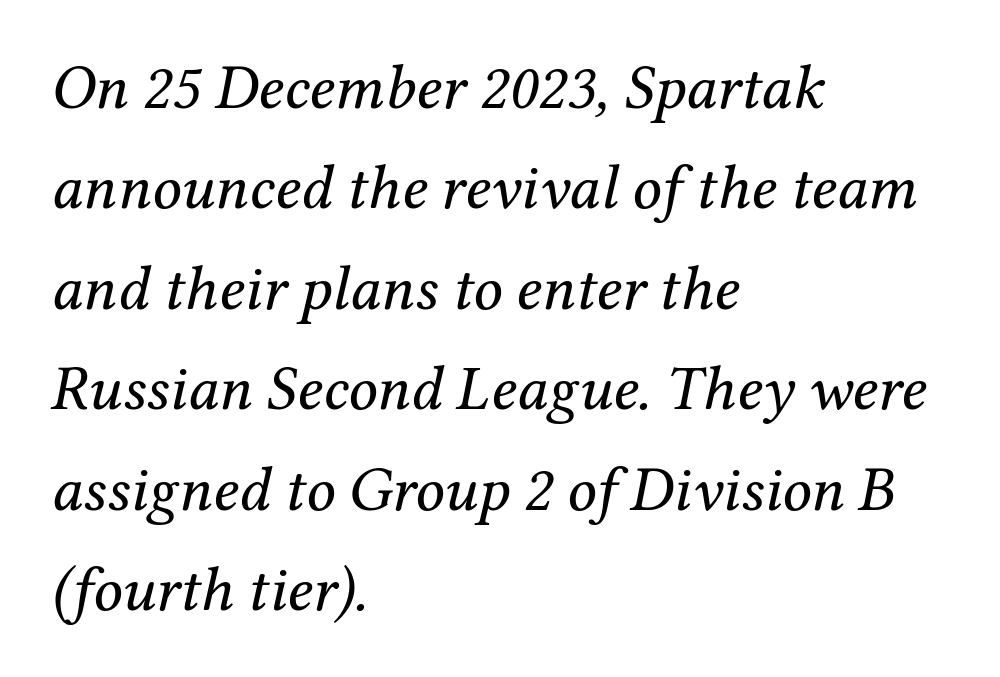
{"serif": "yes", "italic": "yes", "lean": "right", "slant_degrees": 12, "bold": "no", "weight": "regular", "width": "normal", "stroke_contrast": "medium", "x_height": "medium", "monospaced": "no", "underline": "no", "align": "left", "line_spacing": "normal", "line_spacing_ratio": 1.57, "letter_spacing": "normal", "letter_spacing_em": 0.0, "glyph_px": 64}
